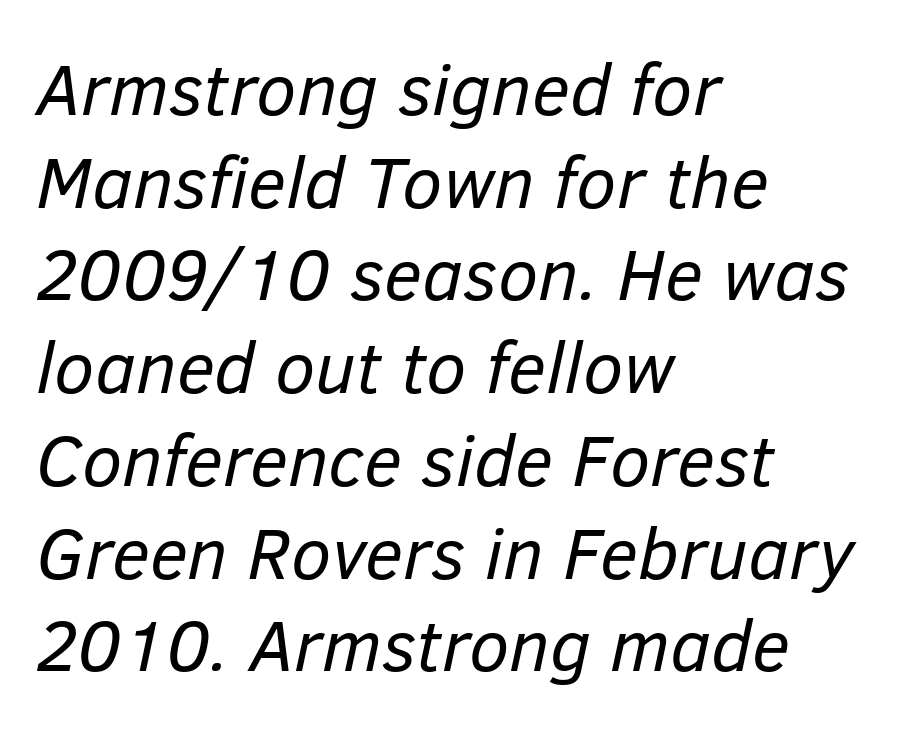
Q: Is the text bold? A: No.
Q: Is the text italic (slanted)? A: Yes, it leans right by about 12 degrees.
Q: Is the text underlined? A: No.
Q: How is the paragraph aligned? A: Left-aligned.
Q: Is the spacing between letters normal or unusually wide? A: Normal.
Q: Is the spacing between lines tight, normal or loose? A: Normal.
Q: Width (condensed, normal, or wide)? A: Normal.
Q: Stroke contrast? A: Low.
Q: x-height? A: Medium.
Q: Monospaced? A: No.
